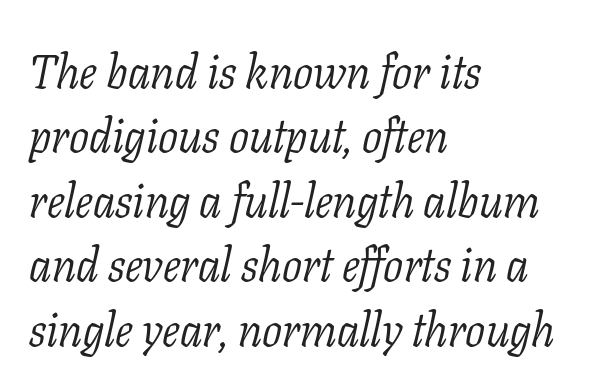
The image shows 47 px light serif type, italic (leaning right); set left-aligned, normal line spacing (1.37x), normal letter spacing, not underlined; low stroke contrast and a medium x-height.
